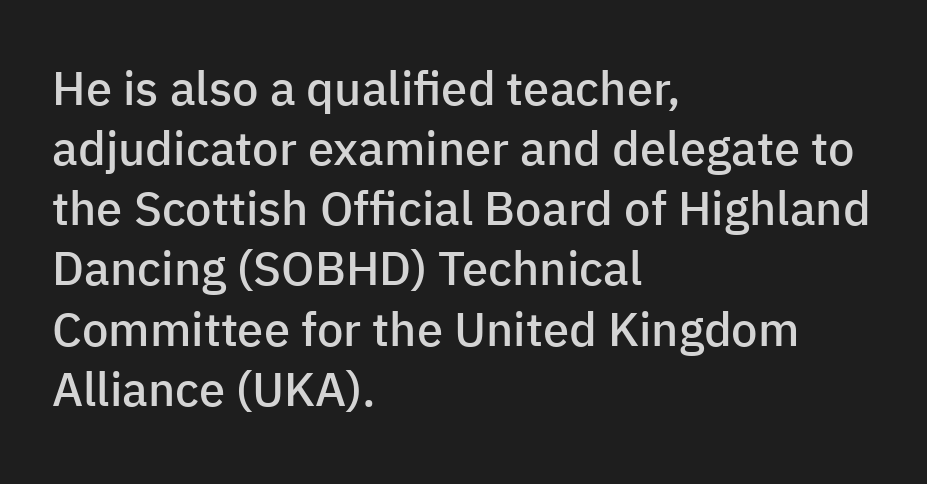
{"serif": "no", "italic": "no", "bold": "semi", "weight": "semibold", "width": "normal", "stroke_contrast": "low", "x_height": "medium", "monospaced": "no", "underline": "no", "align": "left", "line_spacing": "normal", "line_spacing_ratio": 1.28, "letter_spacing": "normal", "letter_spacing_em": 0.0, "glyph_px": 47}
